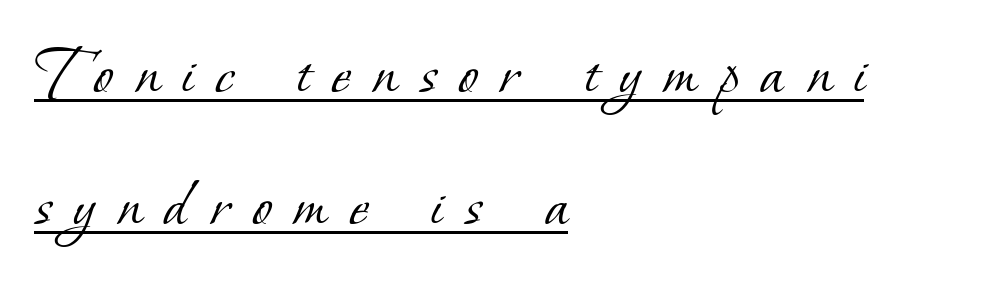
This is underlined copy, the kind a proofreader might mark for attention. Varying glyph widths throughout — classic text-font behaviour. Heft: none added — not bold. These lines stack with their left ends in a neat column.
